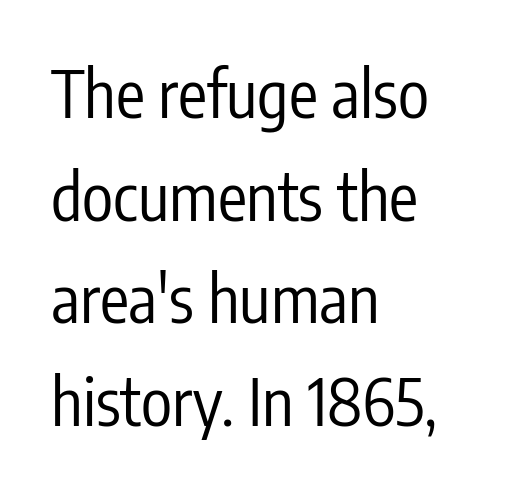
The lines sit at an ordinary, default distance from one another. Underlining? Definitely not there. Examine the stroke ends and you'll find no serifs. Note the varied advance widths — an 'i' is clearly narrower than an 'm'. The font's upright variant was chosen for this text.
